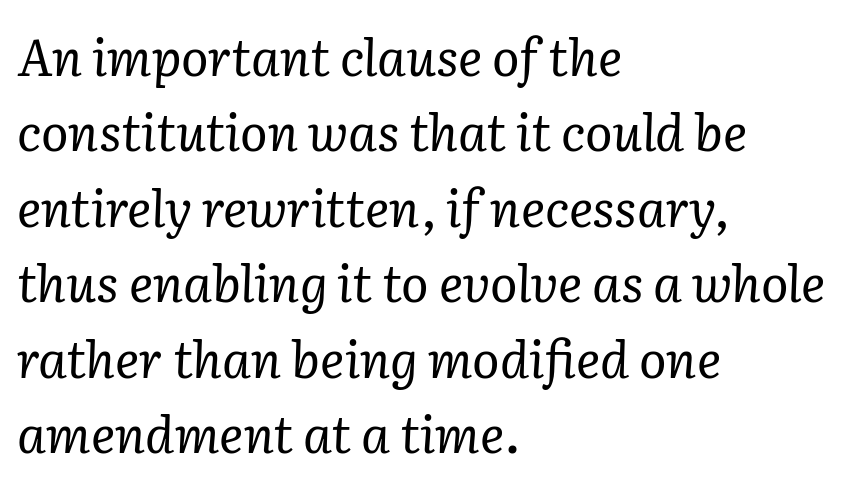
The image shows 51 px regular-weight serif type, italic (leaning right); set left-aligned, normal line spacing (1.48x), normal letter spacing, not underlined; low stroke contrast and a medium x-height.
